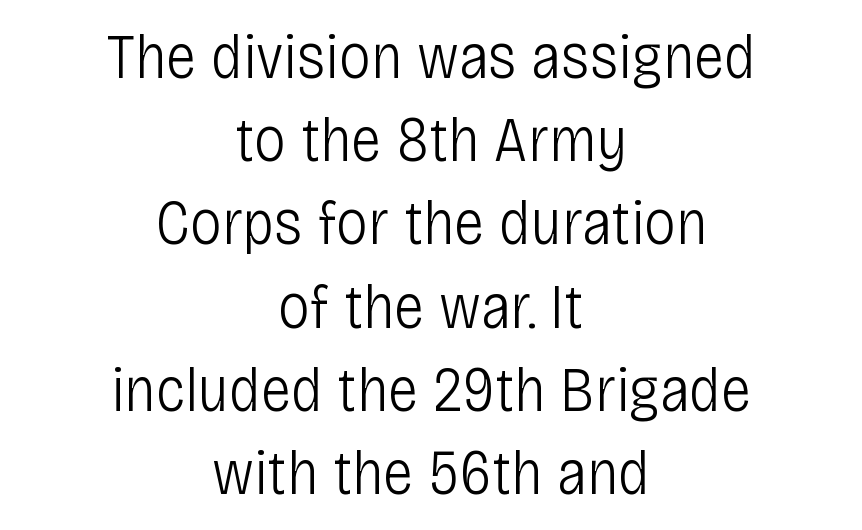
Q: Is the text bold? A: No.
Q: Is the text italic (slanted)? A: No, it is upright.
Q: Is the typeface a serif or a sans-serif typeface? A: Sans-serif.
Q: Is the text underlined? A: No.
Q: How is the paragraph aligned? A: Centered.
Q: Is the spacing between letters normal or unusually wide? A: Normal.
Q: Is the spacing between lines tight, normal or loose? A: Normal.
Q: Width (condensed, normal, or wide)? A: Condensed.
Q: Stroke contrast? A: Low.
Q: x-height? A: Large.
Q: Monospaced? A: No.
